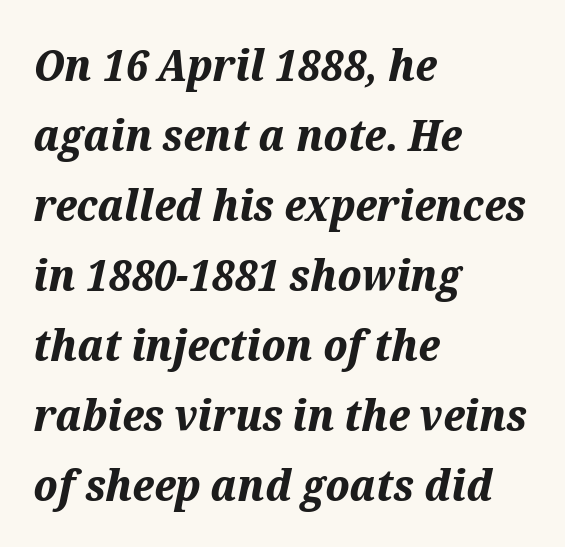
Notice how thick the strokes are: this is what a full bold looks like. This sample has the flowing, uneven cadence of proportional lettering. A typesetter would call this zero additional tracking. Does the lettering tilt? It does — this is italic.
